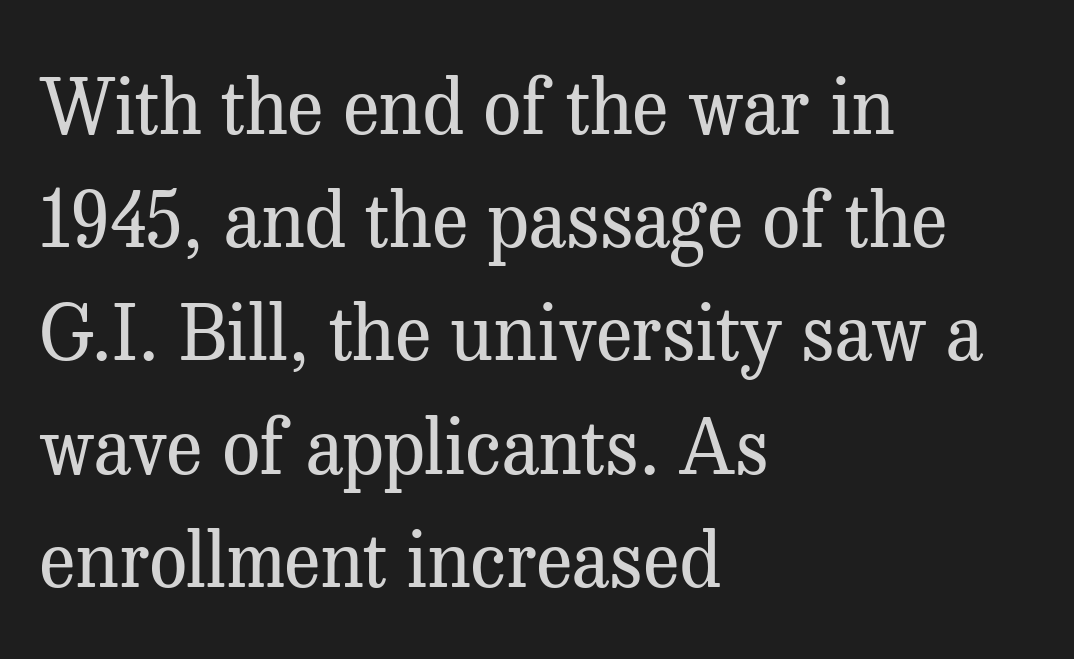
This rendering leaves character spacing at its baseline value. One glance says typical: line gaps are just what's usual. The designer went with a serif here, giving each stem small feet. Caption: face not bold, strokes unweighted.
